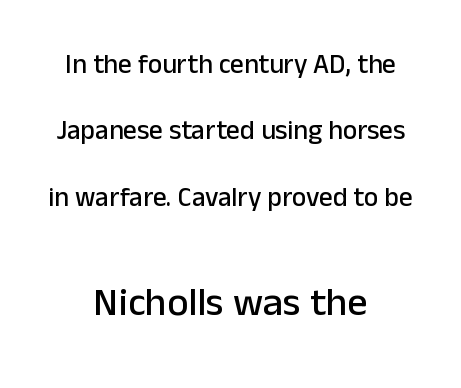
{"serif": "no", "italic": "no", "width": "normal", "stroke_contrast": "low", "x_height": "medium", "monospaced": "no", "underline": "no", "align": "center", "line_spacing": "loose", "line_spacing_ratio": 2.46, "letter_spacing": "normal", "letter_spacing_em": 0.0, "larger_block": "second", "size_ratio": 1.48, "glyph_px": 40}
